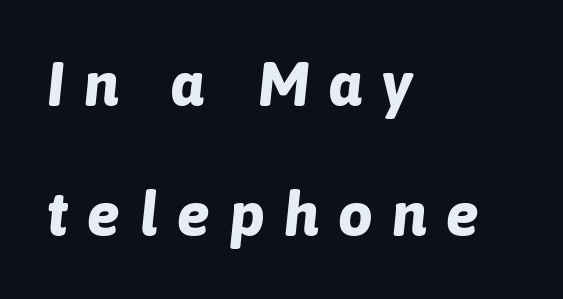
Q: Is the text bold? A: Yes.
Q: Is the text italic (slanted)? A: Yes, it leans right by about 6 degrees.
Q: Is the text underlined? A: No.
Q: How is the paragraph aligned? A: Left-aligned.
Q: Is the spacing between letters normal or unusually wide? A: Unusually wide.
Q: Is the spacing between lines tight, normal or loose? A: Loose.
Q: Width (condensed, normal, or wide)? A: Normal.
Q: Stroke contrast? A: Low.
Q: x-height? A: Medium.
Q: Monospaced? A: No.
